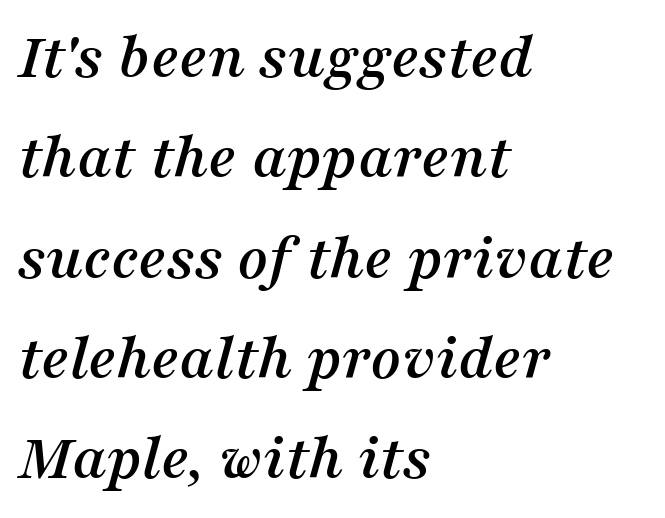
{"serif": "yes", "italic": "yes", "lean": "right", "slant_degrees": 16, "width": "normal", "stroke_contrast": "medium", "x_height": "medium", "monospaced": "no", "underline": "no", "align": "left", "line_spacing": "normal", "line_spacing_ratio": 1.52, "letter_spacing": "normal", "letter_spacing_em": 0.0, "glyph_px": 66}
